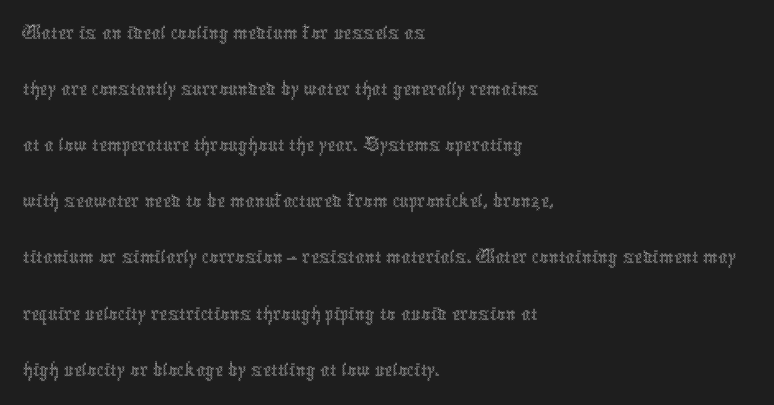
Characters follow at the spacing the type designer built in. Looks like regular typesetting: each glyph gets only the width it needs. Teacher's note: observe the even left margin — that is flush-left alignment. Has an underline been added? It has not. The axis of the letterforms is exactly vertical. The characters are drawn with everyday or finer stroke widths.
